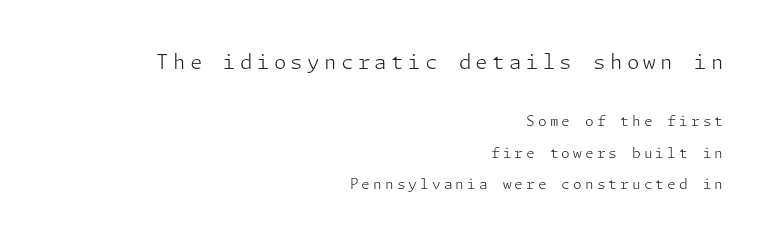
Is the letter spacing exaggerated? Yes — the characters are pushed far apart. This sample is right-justified, so line beginnings fall wherever the words allow. Typesetter's note — upper block bumped up in size, lower block left smaller. Honestly, the rows look like they've been pulled way apart.
